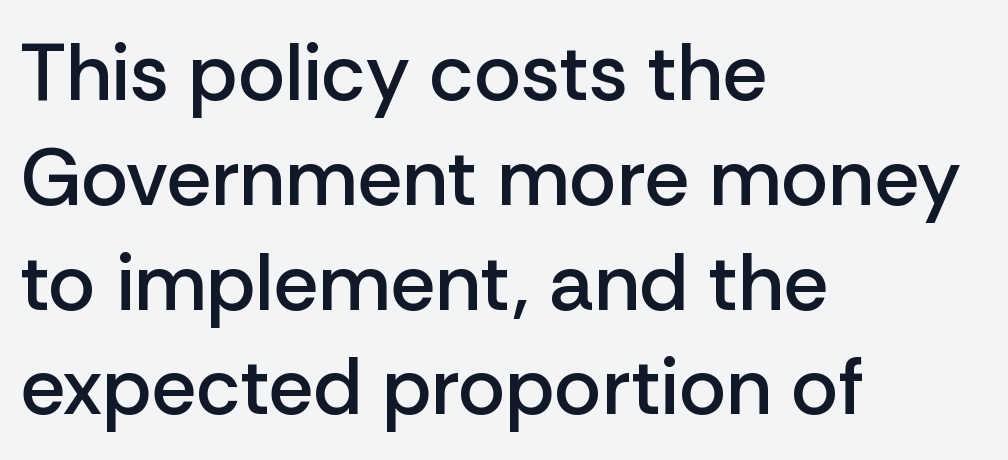
{"serif": "no", "italic": "no", "bold": "semi", "weight": "semibold", "width": "normal", "stroke_contrast": "low", "x_height": "medium", "monospaced": "no", "underline": "no", "align": "left", "line_spacing": "normal", "line_spacing_ratio": 1.31, "letter_spacing": "normal", "letter_spacing_em": 0.0, "glyph_px": 80}
